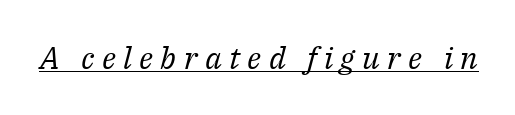
The image shows 31 px regular-weight serif type, italic (leaning right); set unusually wide letter spacing (+0.24 em), underlined; medium stroke contrast and a medium x-height.
